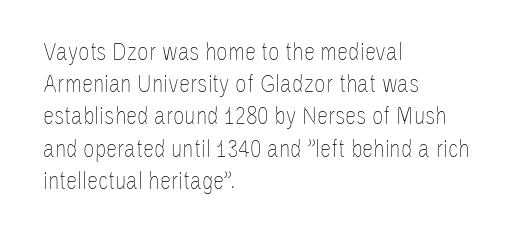
These lines keep a tight, regular rhythm from letter to letter. This sample is left-justified, so line endings fall wherever the words run out. The space between consecutive lines is moderate. Do the letters lean? They stand straight. The passage shown is not underscored anywhere. Stems and bowls with no extra thickness — not bold.
